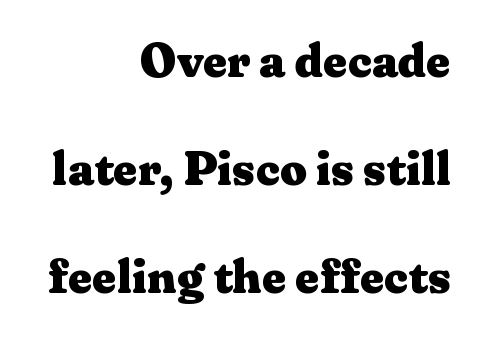
The image shows 47 px heavy, wide serif type, upright; set right-aligned, loose line spacing (2.3x), normal letter spacing, not underlined; medium stroke contrast and a medium x-height.
